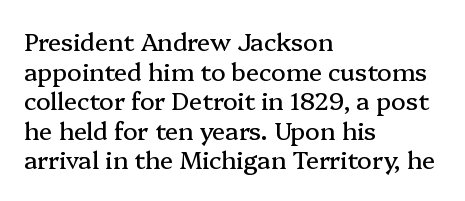
The image shows 24 px text type, upright; set left-aligned, line spacing 1.23x, normal letter spacing, not underlined.
